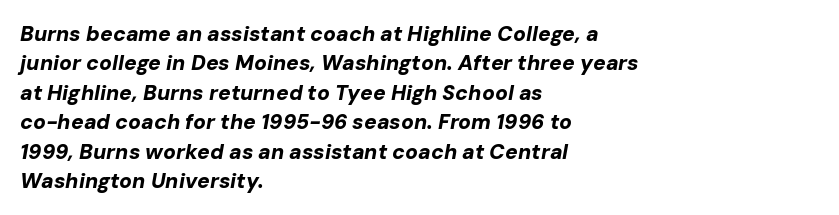
Vertical spacing — default. The words here are not underlined. The letterforms sit shoulder to shoulder at normal distance. These words are printed bold, with thick strokes throughout. Designer's note — italics engaged. A classic flush-left, rag-right setting is used for this passage.
